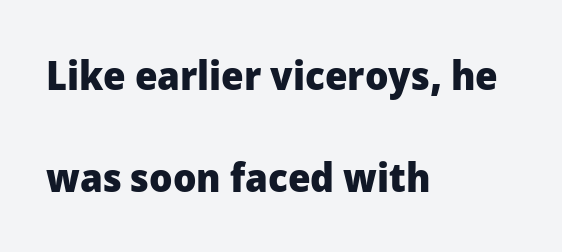
The image shows 41 px heavy sans-serif type, upright; set left-aligned, loose line spacing (2.49x), normal letter spacing, not underlined; low stroke contrast and a medium x-height.
